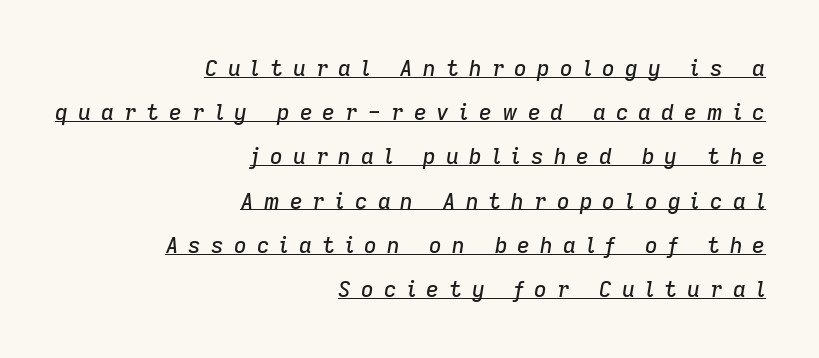
Q: Is the text italic (slanted)? A: Yes, it leans right by about 9 degrees.
Q: Is the text underlined? A: Yes.
Q: How is the paragraph aligned? A: Right-aligned.
Q: Is the spacing between letters normal or unusually wide? A: Unusually wide.
Q: Is the spacing between lines tight, normal or loose? A: Loose.
